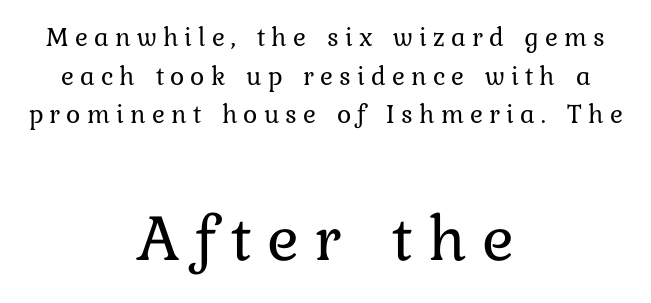
{"italic": "no", "bold": "no", "weight": "regular", "width": "normal", "stroke_contrast": "low", "x_height": "medium", "monospaced": "no", "underline": "no", "align": "center", "line_spacing": "normal", "line_spacing_ratio": 1.43, "letter_spacing": "wide", "letter_spacing_em": 0.23, "larger_block": "second", "size_ratio": 2.48, "glyph_px": 67}
